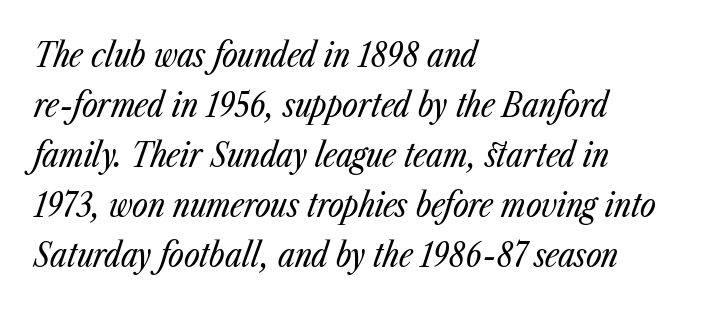
You can tell it's italic because the verticals aren't actually vertical. The area under the type is left untouched. Stems and bowls with no extra thickness — not bold. Is this a fixed-width face? No — the glyphs have proportional, varying widths. Teacher's note: observe the even left margin — that is flush-left alignment.
